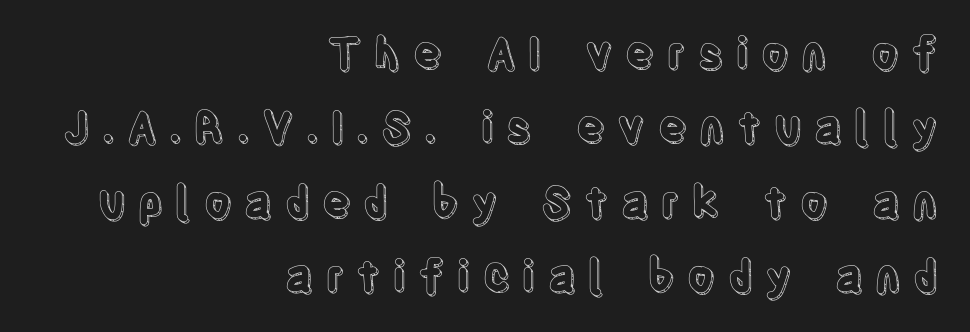
{"italic": "no", "width": "condensed", "x_height": "large", "monospaced": "no", "underline": "no", "align": "right", "line_spacing_ratio": 1.73, "letter_spacing": "wide", "letter_spacing_em": 0.28, "glyph_px": 43}
